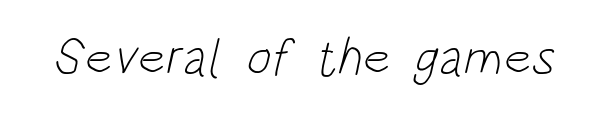
{"serif": "no", "bold": "no", "weight": "light", "width": "condensed", "stroke_contrast": "low", "x_height": "large", "monospaced": "no", "underline": "no", "letter_spacing": "normal", "letter_spacing_em": 0.0, "glyph_px": 52}
